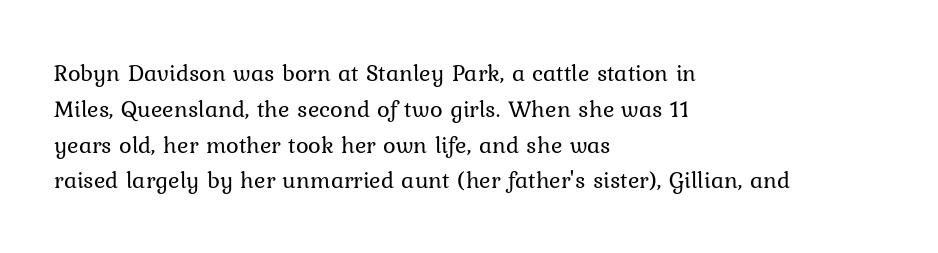
The setting favours the left margin, as ordinary paragraphs usually do. Upright lettering throughout. Letter spacing: default. No chunkiness to these letters — they're not bold.
